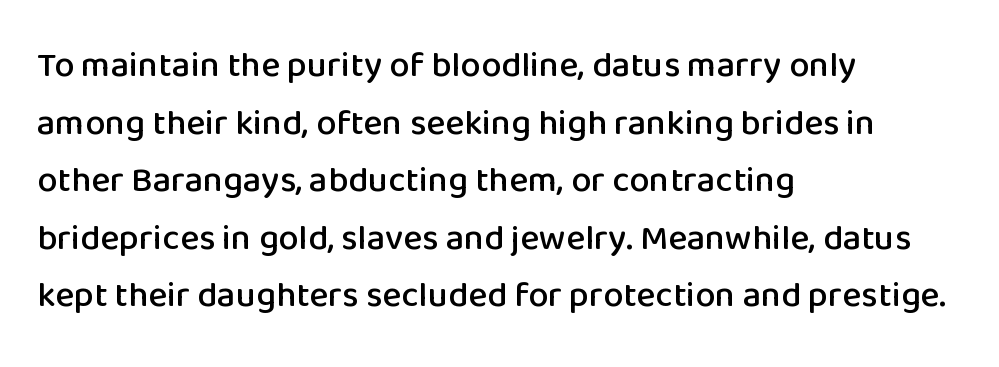
Q: Is the text italic (slanted)? A: No, it is upright.
Q: Is the typeface a serif or a sans-serif typeface? A: Sans-serif.
Q: Is the text underlined? A: No.
Q: How is the paragraph aligned? A: Left-aligned.
Q: Is the spacing between letters normal or unusually wide? A: Normal.
Q: Is the spacing between lines tight, normal or loose? A: Normal.
Q: Width (condensed, normal, or wide)? A: Normal.
Q: Stroke contrast? A: Low.
Q: x-height? A: Medium.
Q: Monospaced? A: No.
